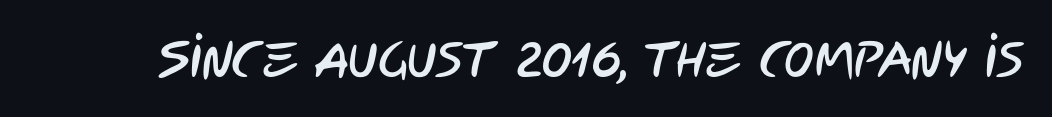
Q: Is the typeface a serif or a sans-serif typeface? A: Sans-serif.
Q: Is the text underlined? A: No.
Q: Is the spacing between letters normal or unusually wide? A: Normal.
Q: Width (condensed, normal, or wide)? A: Condensed.
Q: Stroke contrast? A: Low.
Q: x-height? A: Large.
Q: Monospaced? A: No.
